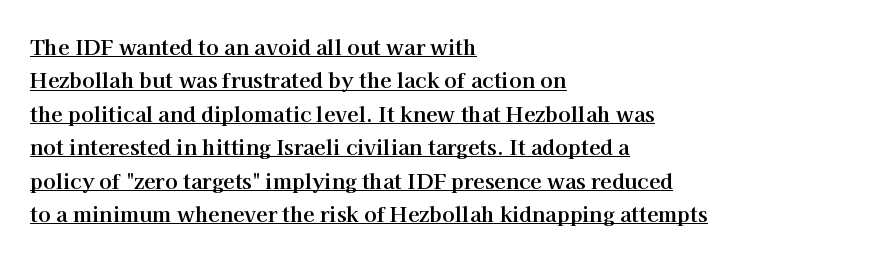
The image shows 21 px bold type, upright; set left-aligned, normal line spacing (1.59x), normal letter spacing, underlined.
